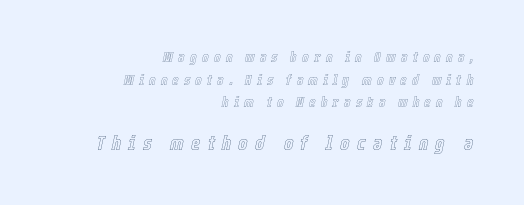
{"italic": "yes", "lean": "right", "slant_degrees": 12, "underline": "no", "align": "right", "line_spacing": "normal", "line_spacing_ratio": 1.61, "letter_spacing": "wide", "letter_spacing_em": 0.36, "larger_block": "second", "size_ratio": 1.43, "glyph_px": 20}
